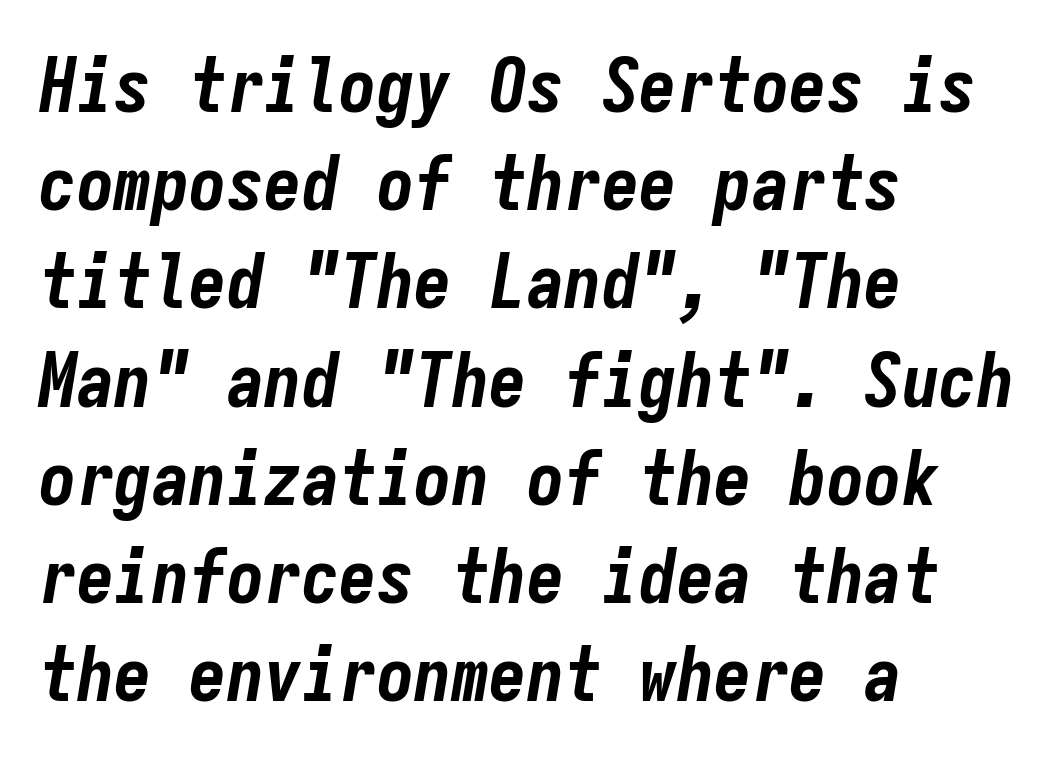
This rendering uses left alignment, leaving the right contour irregular. The axis of the letterforms is tilted away from vertical. Here the designer chose a console-style face with uniform glyph widths. On the weight axis this lands at bold, roughly 700. Words appear dense and cohesive because spacing is normal.
